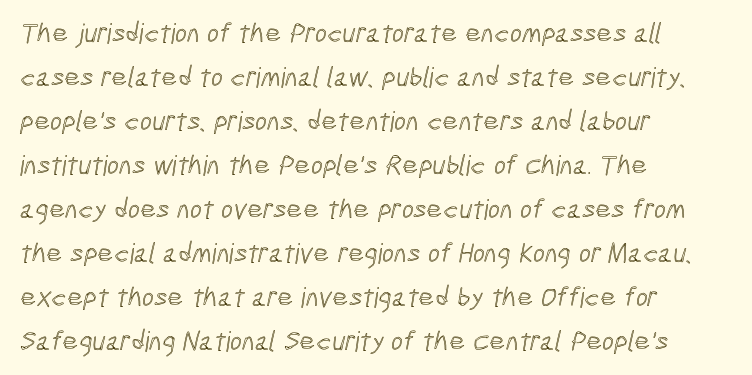
The image shows 28 px condensed type; set left-aligned, normal line spacing (1.57x), normal letter spacing, not underlined; a medium x-height.
